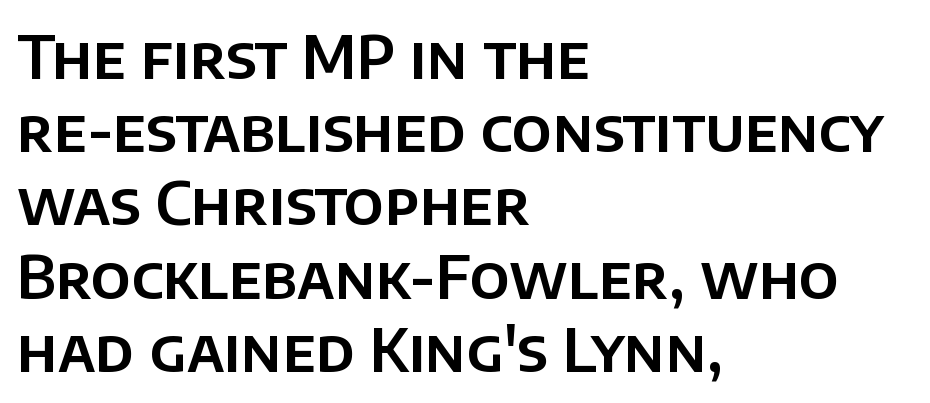
The lettering holds an erect, upright posture throughout. Regarding serifs, this sample does without them. The rendering uses natural spacing where letterforms have individual widths. The zone under the glyphs is completely vacant. The paragraph has a hard left edge and a soft right edge. Each word holds together tightly as a unit, with standard inter-letter gaps.
